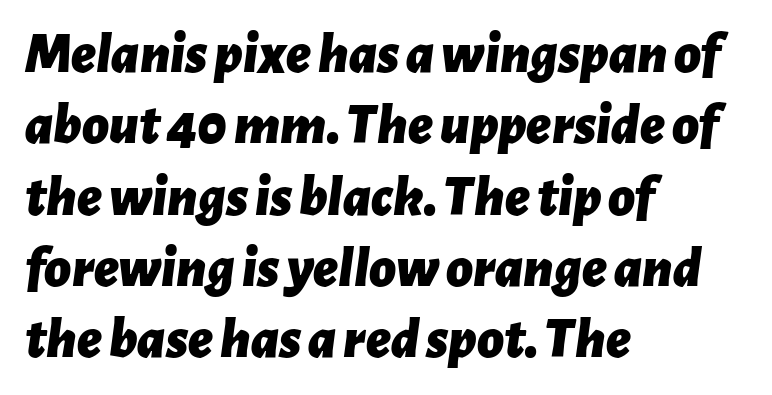
{"italic": "yes", "lean": "right", "slant_degrees": 7, "bold": "yes", "weight": "bold", "width": "normal", "stroke_contrast": "low", "x_height": "medium", "monospaced": "no", "underline": "no", "align": "left", "line_spacing_ratio": 1.23, "letter_spacing": "normal", "letter_spacing_em": 0.0, "glyph_px": 58}
